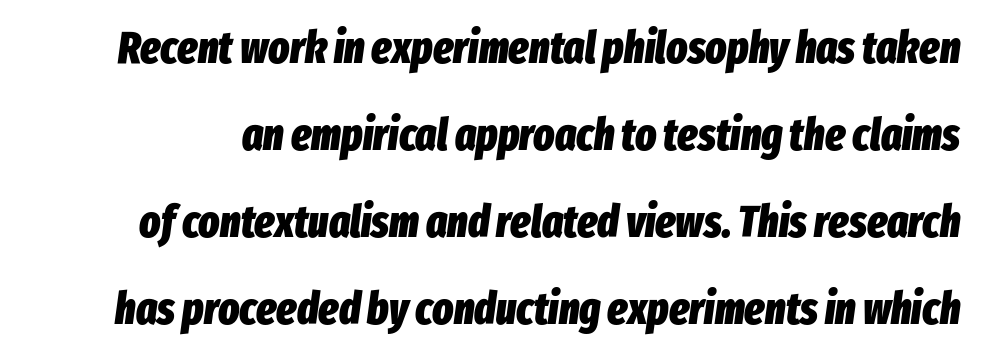
{"italic": "yes", "lean": "right", "slant_degrees": 8, "bold": "yes", "weight": "heavy", "width": "condensed", "stroke_contrast": "low", "x_height": "medium", "monospaced": "no", "underline": "no", "line_spacing": "loose", "line_spacing_ratio": 1.98, "letter_spacing": "normal", "letter_spacing_em": 0.0, "glyph_px": 44}
